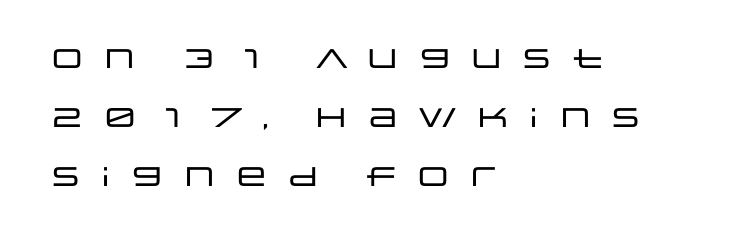
Loosely led — the rows are spread out. All the whitespace from short lines collects on the right. Unmarked baselines from the first word to the last. This sample uses an upright cut, with every glyph sitting square on the baseline.
